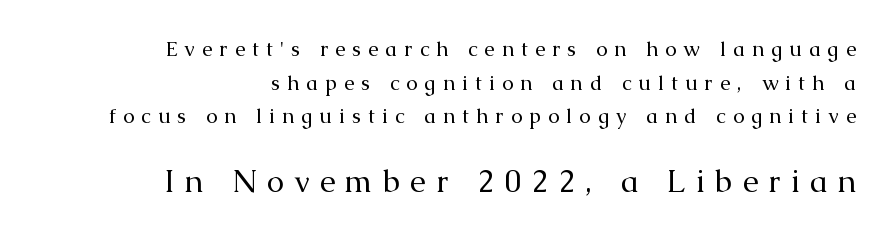
The image shows 31 px regular-weight serif type, upright; set right-aligned, normal line spacing (1.6x), unusually wide letter spacing (+0.33 em), not underlined; the second (bottom) block is 1.48x larger; medium stroke contrast and a medium x-height.
